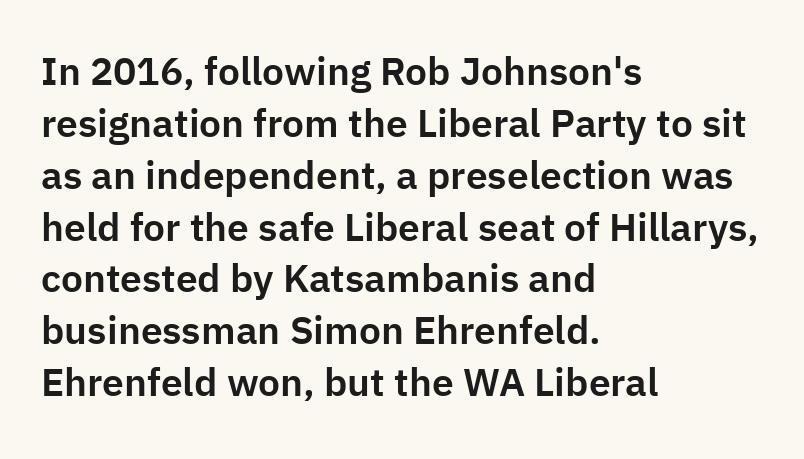
The image shows 39 px sans-serif type, upright; set left-aligned, normal line spacing (1.33x), normal letter spacing, not underlined; low stroke contrast and a medium x-height.
